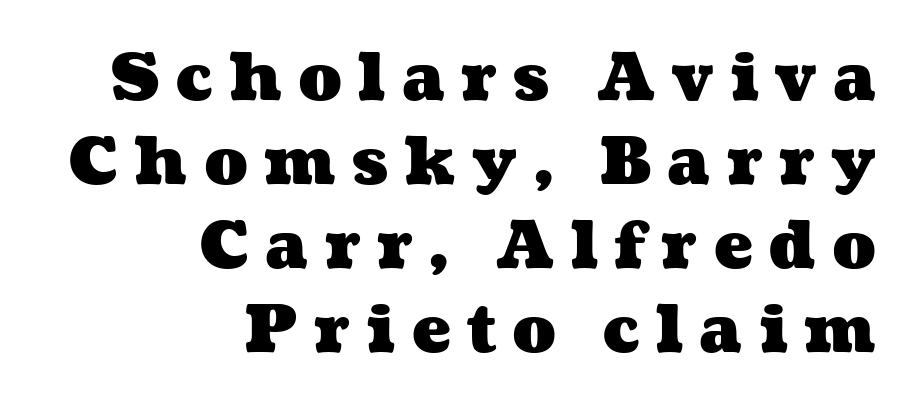
{"bold": "yes", "weight": "heavy", "width": "wide", "stroke_contrast": "medium", "x_height": "medium", "monospaced": "no", "underline": "no", "align": "right", "line_spacing": "normal", "line_spacing_ratio": 1.29, "letter_spacing": "wide", "letter_spacing_em": 0.25, "glyph_px": 65}
